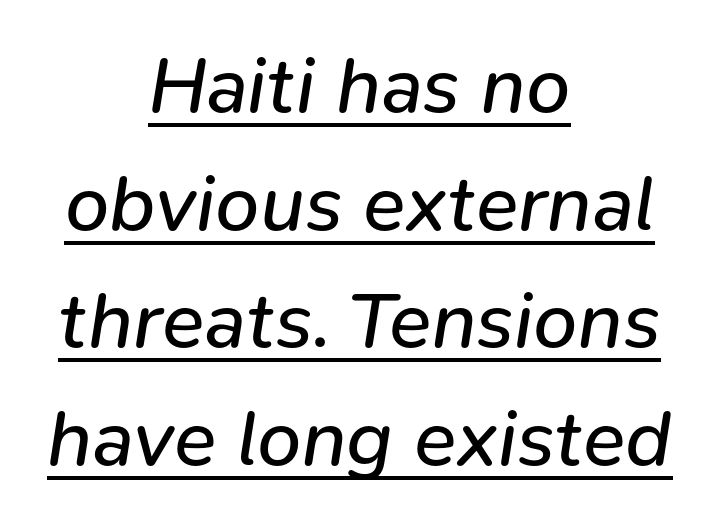
Q: Is the text bold? A: No.
Q: Is the text italic (slanted)? A: Yes, it leans right by about 9 degrees.
Q: Is the text underlined? A: Yes.
Q: How is the paragraph aligned? A: Centered.
Q: Is the spacing between letters normal or unusually wide? A: Normal.
Q: Is the spacing between lines tight, normal or loose? A: Normal.
Q: Width (condensed, normal, or wide)? A: Normal.
Q: Stroke contrast? A: Low.
Q: x-height? A: Medium.
Q: Monospaced? A: No.
